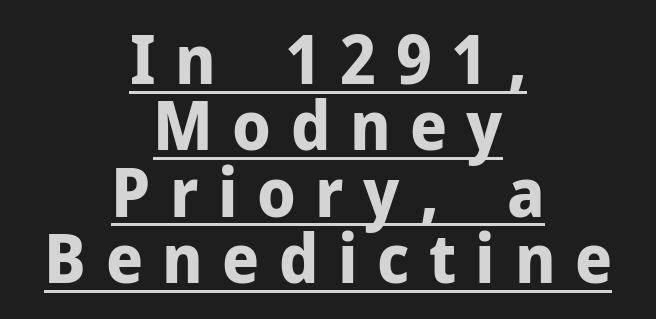
{"serif": "no", "italic": "no", "bold": "yes", "weight": "bold", "width": "normal", "stroke_contrast": "low", "x_height": "medium", "monospaced": "no", "underline": "yes", "align": "center", "line_spacing": "tight", "line_spacing_ratio": 0.99, "letter_spacing": "wide", "letter_spacing_em": 0.29, "glyph_px": 67}
